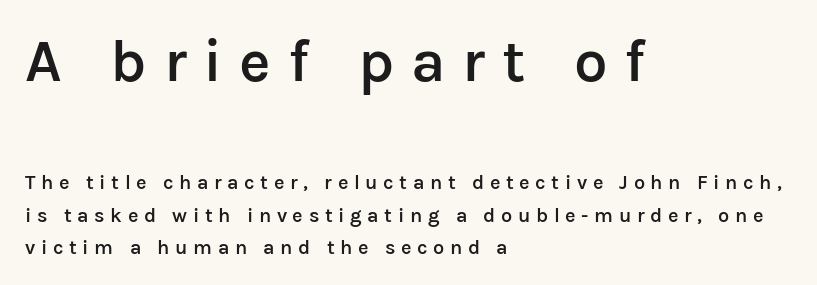
Q: Is the text bold? A: Semi-bold.
Q: Is the text italic (slanted)? A: No, it is upright.
Q: Is the typeface a serif or a sans-serif typeface? A: Sans-serif.
Q: Is the text underlined? A: No.
Q: How is the paragraph aligned? A: Left-aligned.
Q: Is the spacing between letters normal or unusually wide? A: Unusually wide.
Q: Is the spacing between lines tight, normal or loose? A: Normal.
Q: Which block of text is set in a larger size, the first (top) or the second (bottom)? A: The first (top) one.
Q: Width (condensed, normal, or wide)? A: Normal.
Q: Stroke contrast? A: Low.
Q: x-height? A: Medium.
Q: Monospaced? A: No.
